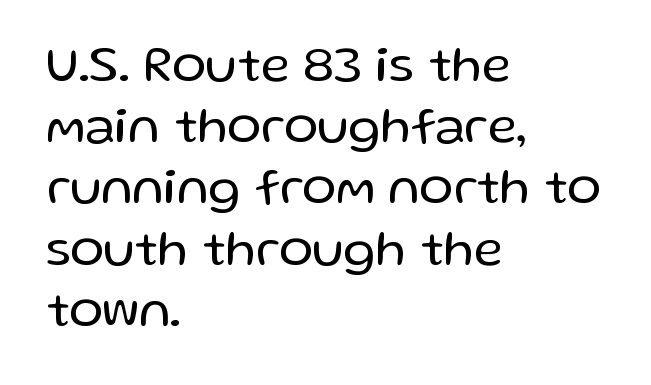
The image shows 51 px regular-weight sans-serif type, upright; set left-aligned, line spacing 1.2x, normal letter spacing, not underlined; low stroke contrast and a medium x-height.
